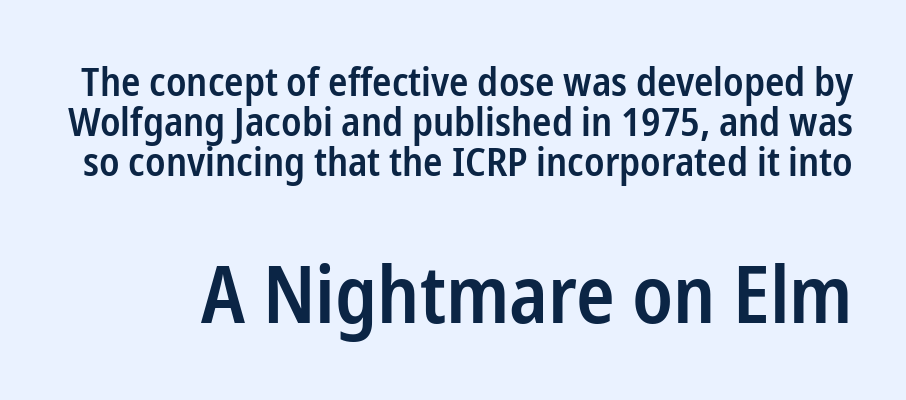
Q: Is the text bold? A: Semi-bold.
Q: Is the text italic (slanted)? A: No, it is upright.
Q: Is the typeface a serif or a sans-serif typeface? A: Sans-serif.
Q: Is the text underlined? A: No.
Q: Is the spacing between letters normal or unusually wide? A: Normal.
Q: Is the spacing between lines tight, normal or loose? A: Tight.
Q: Which block of text is set in a larger size, the first (top) or the second (bottom)? A: The second (bottom) one.
Q: Width (condensed, normal, or wide)? A: Condensed.
Q: Stroke contrast? A: Low.
Q: x-height? A: Medium.
Q: Monospaced? A: No.
